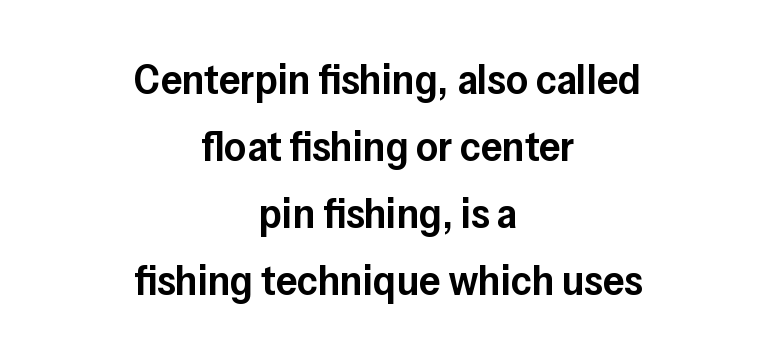
The image shows 43 px semibold sans-serif type, upright; set centered, normal line spacing (1.56x), normal letter spacing, not underlined; low stroke contrast and a medium x-height.
